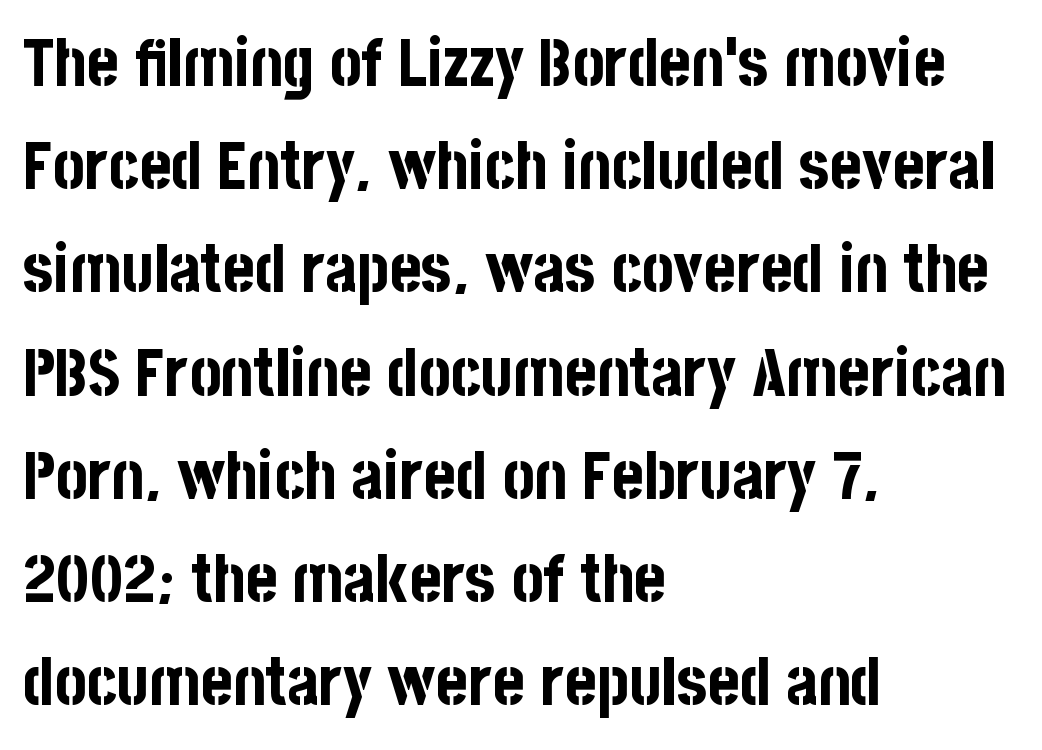
The image shows 67 px bold, condensed sans-serif type, upright; set left-aligned, normal line spacing (1.54x), normal letter spacing, not underlined; low stroke contrast and a large x-height.
